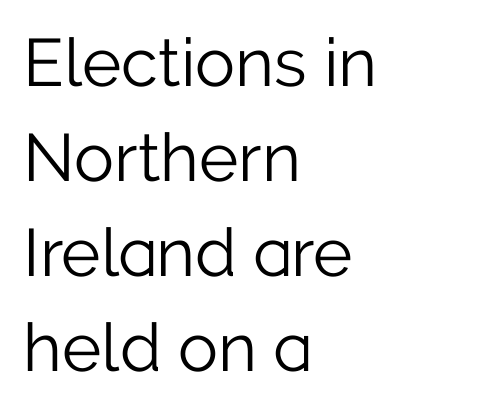
Unlike a traditional serif, this face leaves its strokes unadorned. Whoever set this chose a conventional vertical rhythm. Heft: none added — not bold. Note the varied advance widths — an 'i' is clearly narrower than an 'm'.
